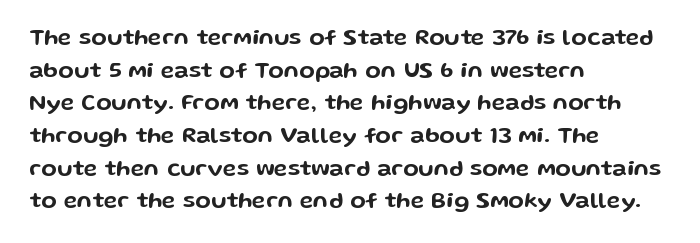
{"italic": "no", "underline": "no", "align": "left", "line_spacing": "normal", "line_spacing_ratio": 1.42, "letter_spacing": "normal", "letter_spacing_em": 0.0, "glyph_px": 23}
